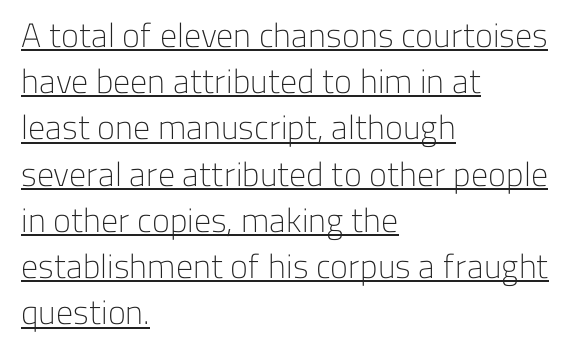
Q: Is the text bold? A: No.
Q: Is the text italic (slanted)? A: No, it is upright.
Q: Is the typeface a serif or a sans-serif typeface? A: Sans-serif.
Q: Is the text underlined? A: Yes.
Q: How is the paragraph aligned? A: Left-aligned.
Q: Is the spacing between letters normal or unusually wide? A: Normal.
Q: Is the spacing between lines tight, normal or loose? A: Normal.
Q: Width (condensed, normal, or wide)? A: Normal.
Q: Stroke contrast? A: Low.
Q: x-height? A: Medium.
Q: Monospaced? A: No.
